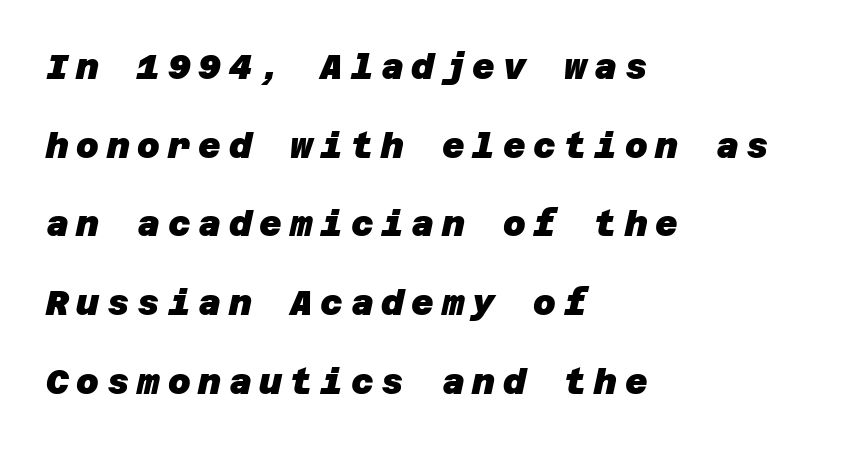
The image shows 35 px heavy sans-serif type; set left-aligned, loose line spacing (2.25x), unusually wide letter spacing (+0.22 em), not underlined; low stroke contrast and a large x-height.
